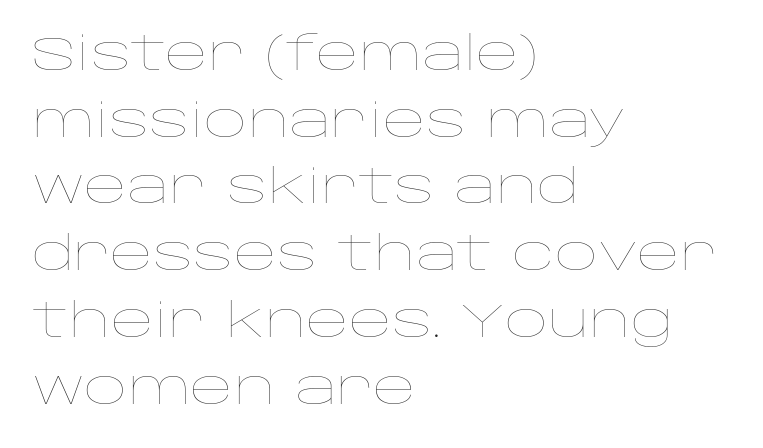
{"italic": "no", "bold": "no", "weight": "thin", "width": "wide", "stroke_contrast": "low", "x_height": "large", "monospaced": "no", "underline": "no", "align": "left", "line_spacing": "normal", "line_spacing_ratio": 1.42, "letter_spacing": "normal", "letter_spacing_em": 0.0, "glyph_px": 47}
